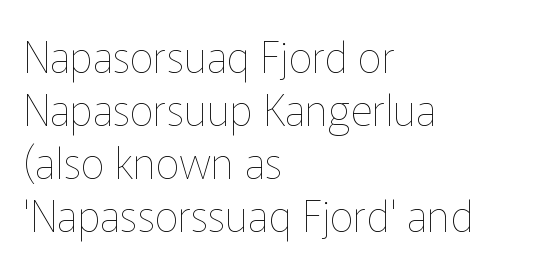
The image shows 43 px thin type, upright; set left-aligned, line spacing 1.23x, normal letter spacing, not underlined; low stroke contrast and a medium x-height.
